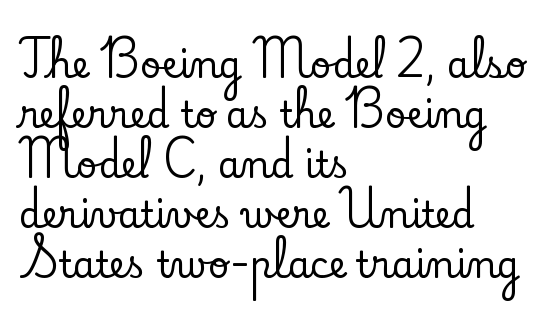
Q: Is the text italic (slanted)? A: No, it is upright.
Q: Is the typeface a serif or a sans-serif typeface? A: Serif.
Q: Is the text underlined? A: No.
Q: How is the paragraph aligned? A: Left-aligned.
Q: Is the spacing between letters normal or unusually wide? A: Normal.
Q: Is the spacing between lines tight, normal or loose? A: Normal.
Q: Width (condensed, normal, or wide)? A: Normal.
Q: Stroke contrast? A: Low.
Q: x-height? A: Small.
Q: Monospaced? A: No.
